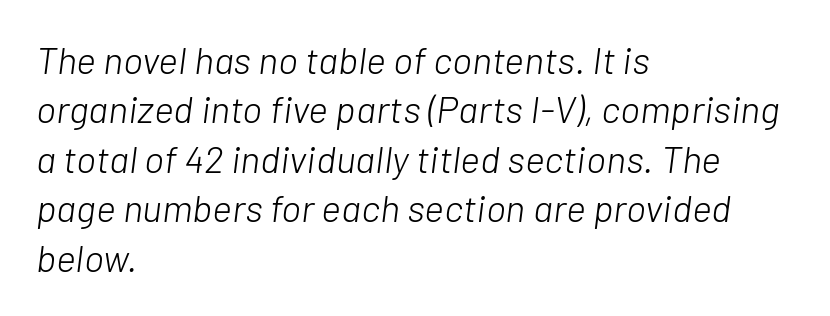
Q: Is the text bold? A: No.
Q: Is the text italic (slanted)? A: Yes, it leans right by about 7 degrees.
Q: Is the text underlined? A: No.
Q: How is the paragraph aligned? A: Left-aligned.
Q: Is the spacing between letters normal or unusually wide? A: Normal.
Q: Is the spacing between lines tight, normal or loose? A: Normal.
Q: Width (condensed, normal, or wide)? A: Normal.
Q: Stroke contrast? A: Low.
Q: x-height? A: Medium.
Q: Monospaced? A: No.
